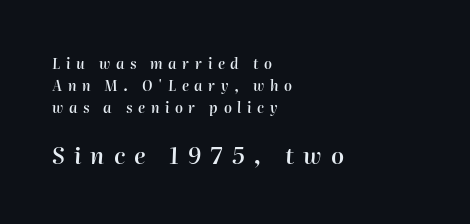
{"italic": "yes", "lean": "right", "slant_degrees": 2, "bold": "semi", "underline": "no", "align": "left", "line_spacing": "normal", "line_spacing_ratio": 1.56, "letter_spacing": "wide", "letter_spacing_em": 0.4, "larger_block": "second", "size_ratio": 1.64, "glyph_px": 23}
